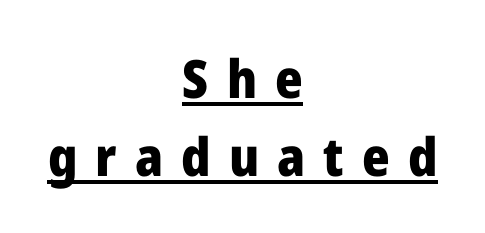
The image shows 53 px heavy sans-serif type, upright; set centered, normal line spacing (1.47x), unusually wide letter spacing (+0.34 em), underlined; low stroke contrast and a medium x-height.
